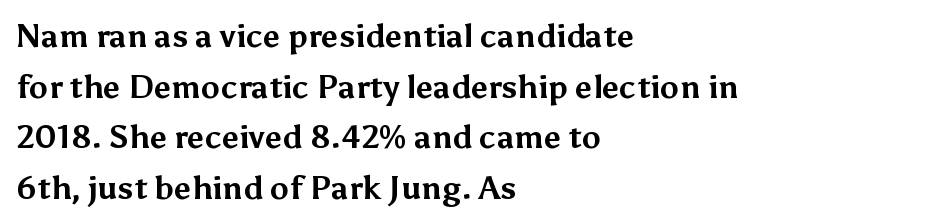
The image shows 32 px bold sans-serif type, upright; set left-aligned, normal line spacing (1.58x), normal letter spacing, not underlined; medium stroke contrast and a medium x-height.
